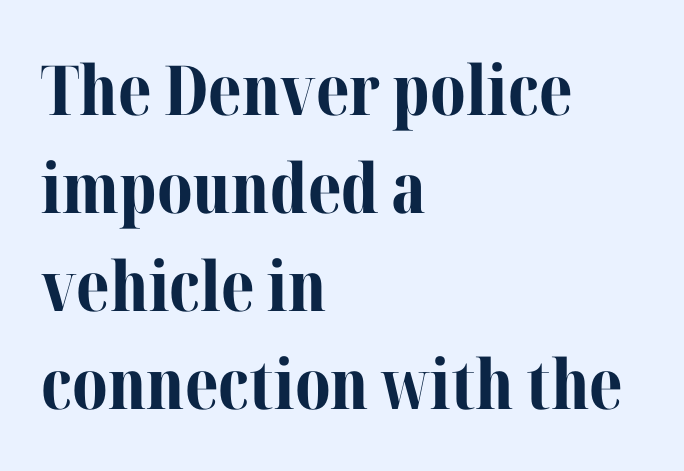
Whoever set this chose a conventional vertical rhythm. Just letters on the line, the space beneath them empty. The letters stand straight up with perfectly vertical stems. Looks like regular typesetting: each glyph gets only the width it needs. Nothing unusual about the tracking: characters are spaced as the font intends.
